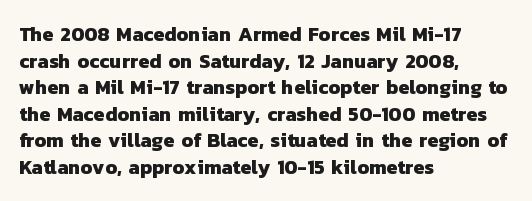
The image shows 20 px bold type; set left-aligned, normal line spacing (1.33x), normal letter spacing, not underlined.
